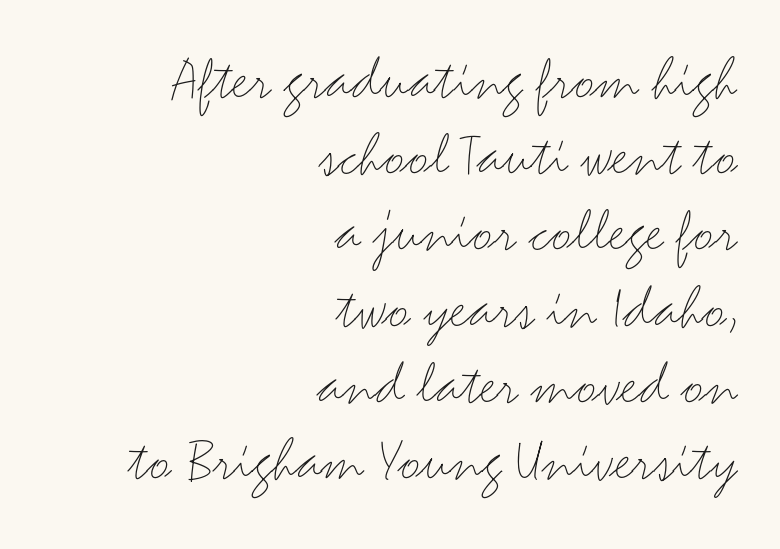
{"serif": "no", "bold": "no", "weight": "light", "width": "wide", "stroke_contrast": "medium", "x_height": "small", "monospaced": "no", "underline": "no", "align": "right", "line_spacing_ratio": 1.21, "letter_spacing": "normal", "letter_spacing_em": 0.0, "glyph_px": 63}
